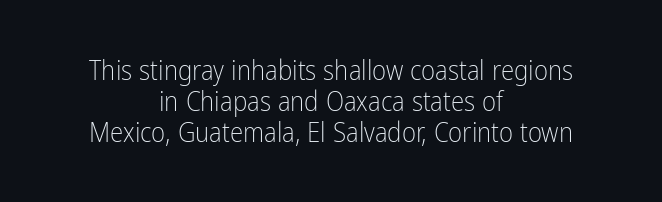
{"italic": "no", "bold": "no", "underline": "no", "align": "center", "line_spacing": "tight", "line_spacing_ratio": 1.15, "letter_spacing": "normal", "letter_spacing_em": 0.0, "glyph_px": 27}
